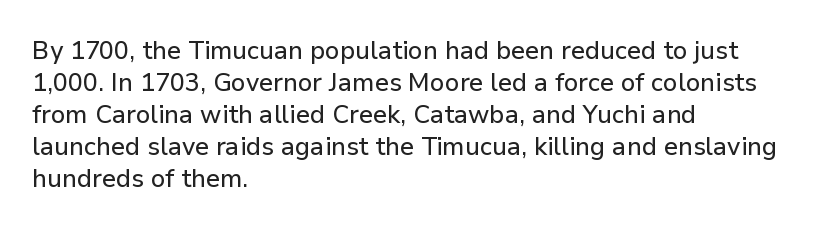
Standard letterfit; no display-style spreading of the glyphs. The string is rendered with underlining switched off. Compared with a centered layout, this one pins lines to the left instead. Vertical strokes here are truly vertical.
